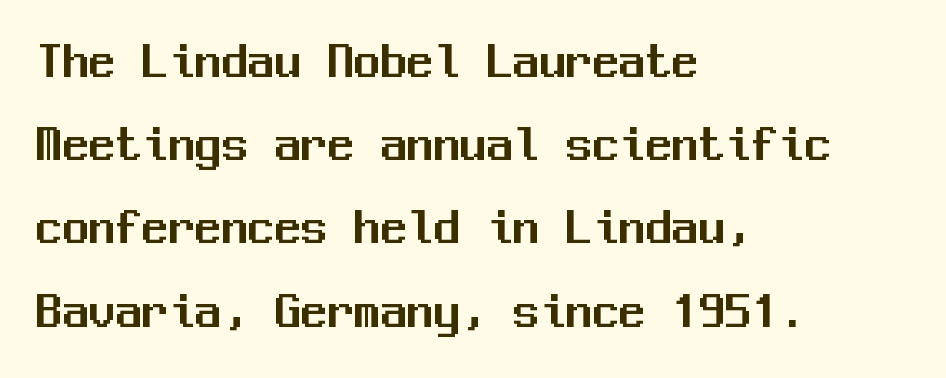
Is the letter spacing exaggerated? No — it looks like the ordinary default. Each letter, wide or thin by design, is forced into the same width here. Examine the stroke ends and you'll find no serifs. Has an underline been added? It has not.
